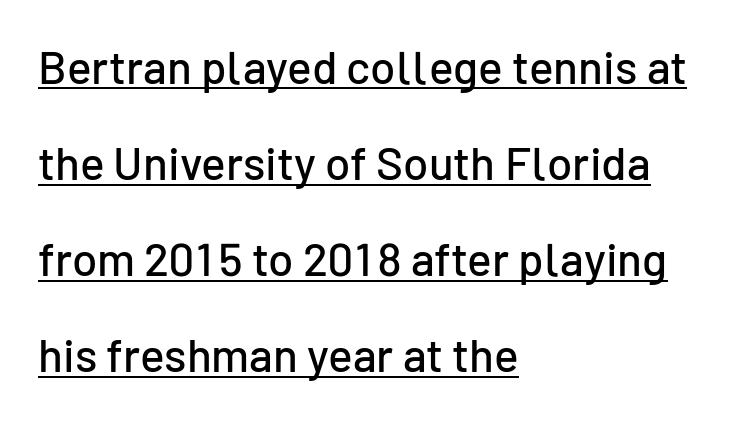
{"serif": "no", "italic": "no", "width": "normal", "stroke_contrast": "low", "x_height": "medium", "monospaced": "no", "underline": "yes", "align": "left", "line_spacing": "loose", "line_spacing_ratio": 2.09, "letter_spacing": "normal", "letter_spacing_em": 0.0, "glyph_px": 46}
